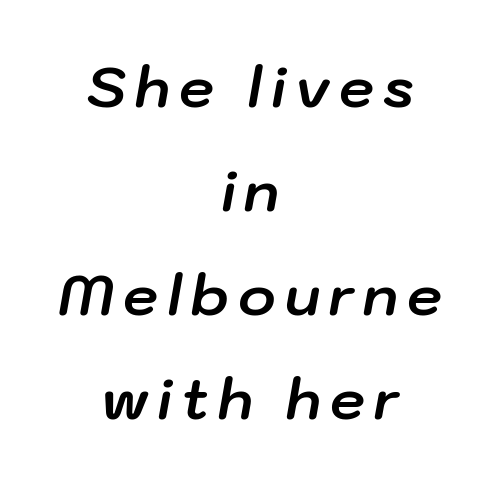
{"italic": "yes", "lean": "right", "slant_degrees": 10, "bold": "yes", "weight": "bold", "width": "normal", "stroke_contrast": "low", "x_height": "medium", "monospaced": "no", "underline": "no", "align": "center", "line_spacing_ratio": 1.86, "glyph_px": 56}
